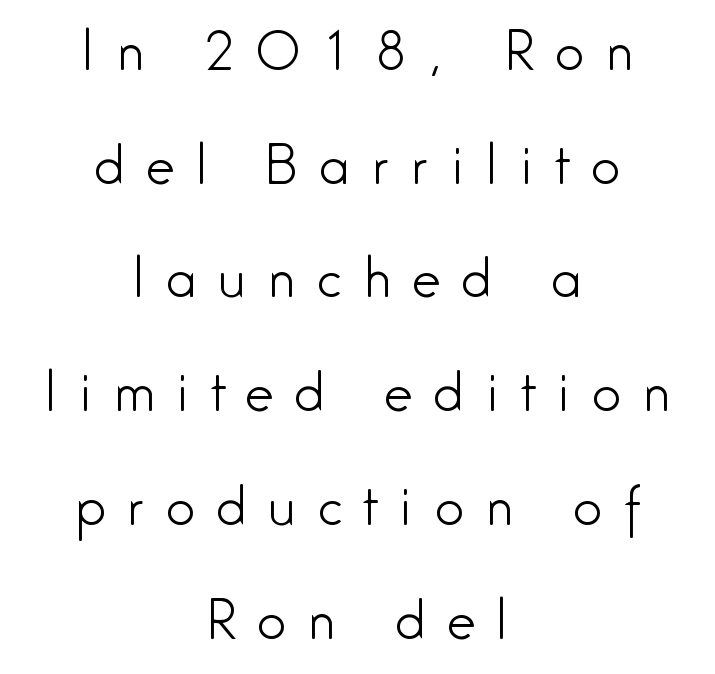
The image shows 51 px light, condensed sans-serif type, upright; set centered, loose line spacing (2.23x), unusually wide letter spacing (+0.44 em), not underlined; low stroke contrast and a medium x-height.
